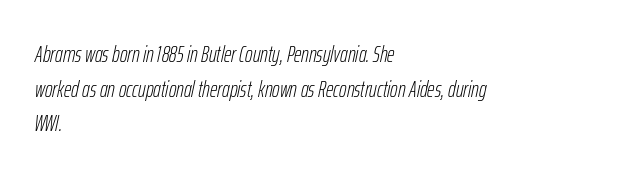
Q: Is the text bold? A: No.
Q: Is the text italic (slanted)? A: Yes, it leans right by about 12 degrees.
Q: Is the text underlined? A: No.
Q: How is the paragraph aligned? A: Left-aligned.
Q: Is the spacing between letters normal or unusually wide? A: Normal.
Q: Is the spacing between lines tight, normal or loose? A: Normal.
